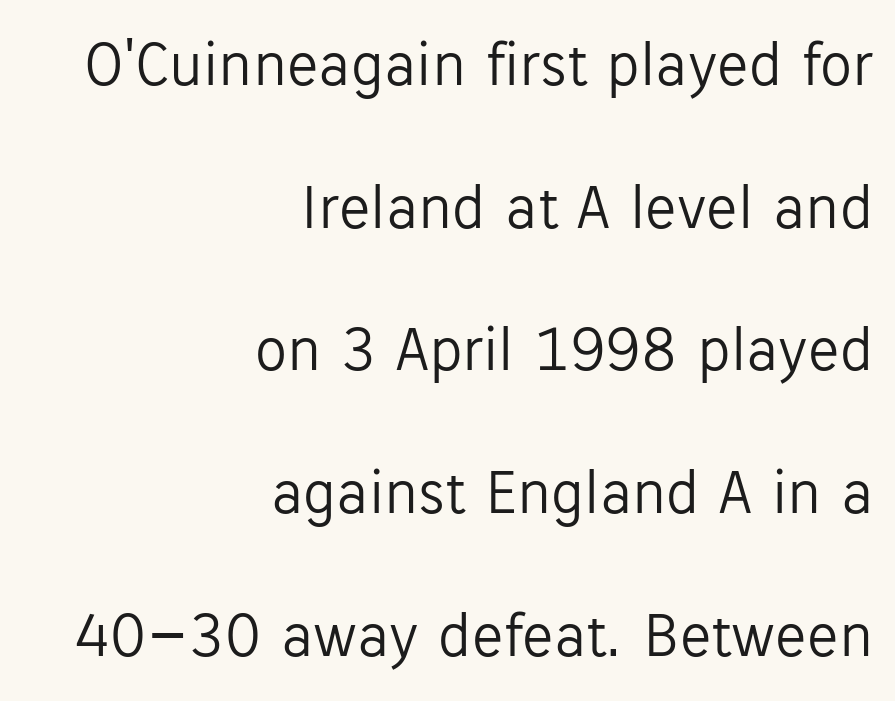
{"serif": "no", "italic": "no", "bold": "no", "weight": "light", "width": "normal", "stroke_contrast": "low", "x_height": "medium", "monospaced": "no", "underline": "no", "align": "right", "line_spacing": "loose", "line_spacing_ratio": 2.23, "letter_spacing": "normal", "letter_spacing_em": 0.0, "glyph_px": 64}
